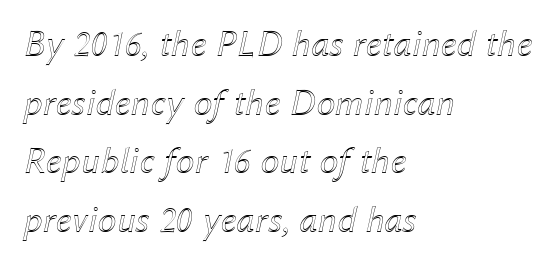
The image shows 38 px text type, italic (leaning right); set left-aligned, normal line spacing (1.54x), normal letter spacing, not underlined; a medium x-height.
